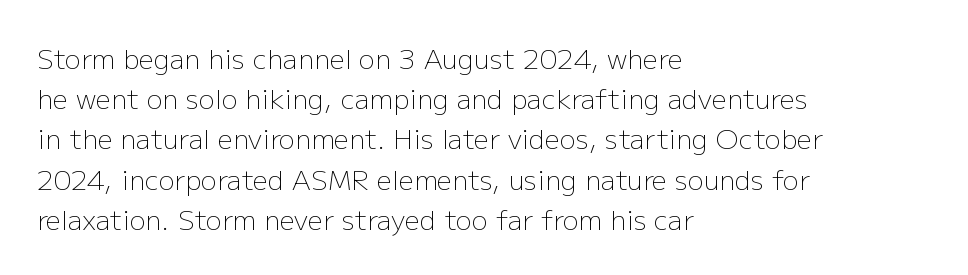
The image shows 27 px text type, upright; set left-aligned, normal line spacing (1.49x), normal letter spacing, not underlined.
